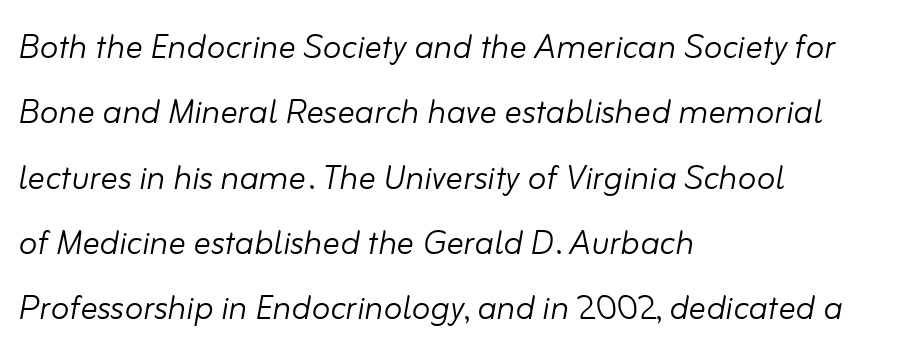
Q: Is the text bold? A: No.
Q: Is the text italic (slanted)? A: Yes, it leans right by about 10 degrees.
Q: Is the text underlined? A: No.
Q: How is the paragraph aligned? A: Left-aligned.
Q: Is the spacing between letters normal or unusually wide? A: Normal.
Q: Is the spacing between lines tight, normal or loose? A: Normal.
Q: Width (condensed, normal, or wide)? A: Normal.
Q: Stroke contrast? A: Low.
Q: x-height? A: Small.
Q: Monospaced? A: No.
